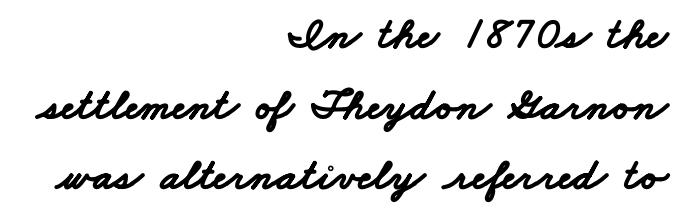
{"serif": "no", "bold": "yes", "weight": "bold", "width": "wide", "stroke_contrast": "low", "x_height": "small", "monospaced": "no", "underline": "no", "align": "right", "line_spacing": "normal", "line_spacing_ratio": 1.57, "letter_spacing": "normal", "letter_spacing_em": 0.0, "glyph_px": 45}
